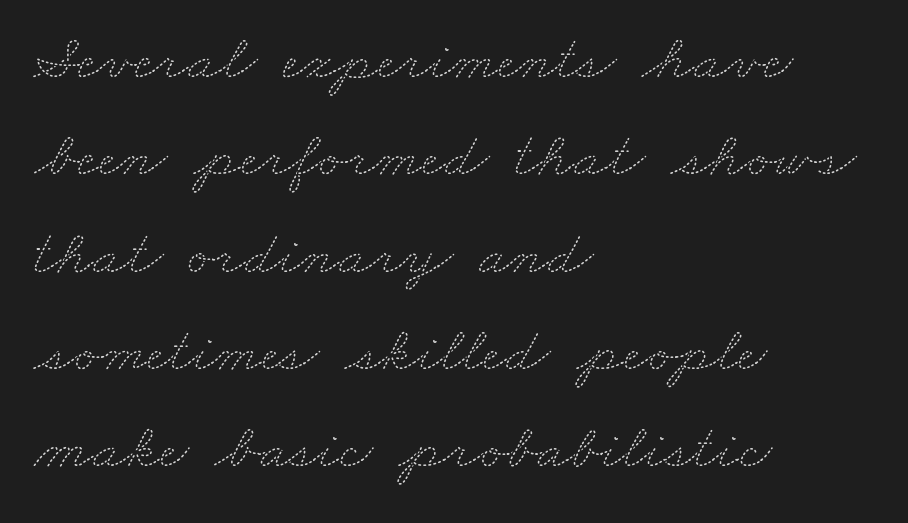
Is this a heavy cut? Hardly; it is regular or lighter. The rendering uses natural spacing where letterforms have individual widths. The rendering keeps characters at their native spacing. The baseline area is clear.
